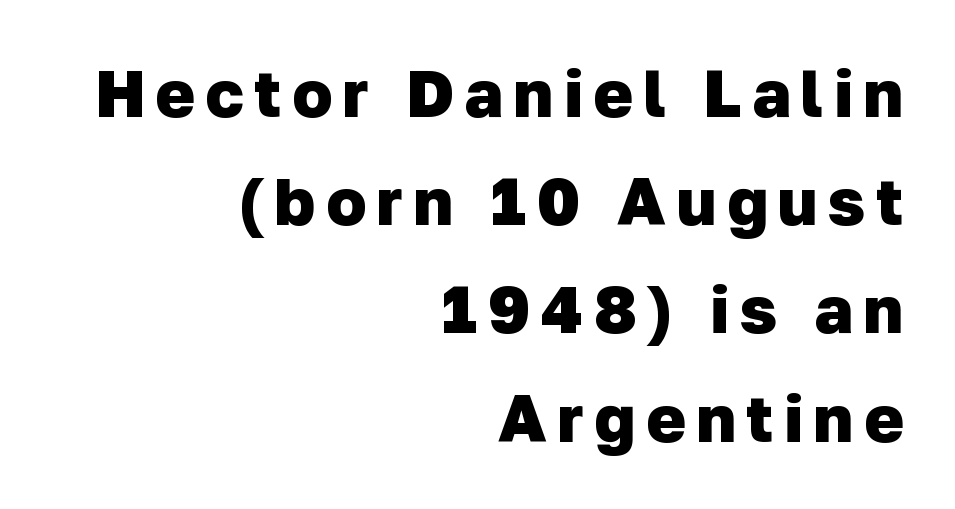
Q: Is the text bold? A: Yes.
Q: Is the typeface a serif or a sans-serif typeface? A: Sans-serif.
Q: Is the text underlined? A: No.
Q: How is the paragraph aligned? A: Right-aligned.
Q: Is the spacing between lines tight, normal or loose? A: Normal.
Q: Width (condensed, normal, or wide)? A: Normal.
Q: Stroke contrast? A: Low.
Q: x-height? A: Medium.
Q: Monospaced? A: No.
